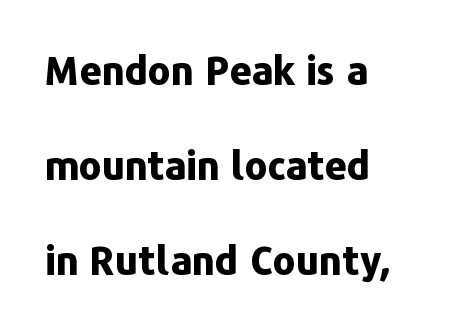
The image shows 39 px bold sans-serif type, upright; set left-aligned, loose line spacing (2.43x), normal letter spacing, not underlined; low stroke contrast and a medium x-height.
